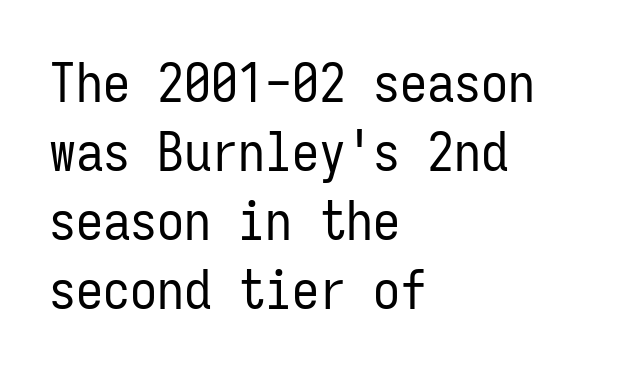
Q: Is the text bold? A: No.
Q: Is the text italic (slanted)? A: No, it is upright.
Q: Is the typeface a serif or a sans-serif typeface? A: Sans-serif.
Q: Is the text underlined? A: No.
Q: How is the paragraph aligned? A: Left-aligned.
Q: Is the spacing between letters normal or unusually wide? A: Normal.
Q: Is the spacing between lines tight, normal or loose? A: Normal.
Q: Width (condensed, normal, or wide)? A: Condensed.
Q: Stroke contrast? A: Low.
Q: x-height? A: Medium.
Q: Monospaced? A: Yes.
